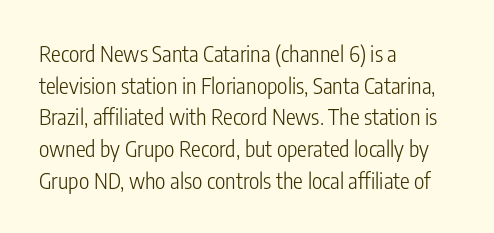
The image shows 22 px text type, upright; set left-aligned, normal line spacing (1.44x), normal letter spacing, not underlined.
